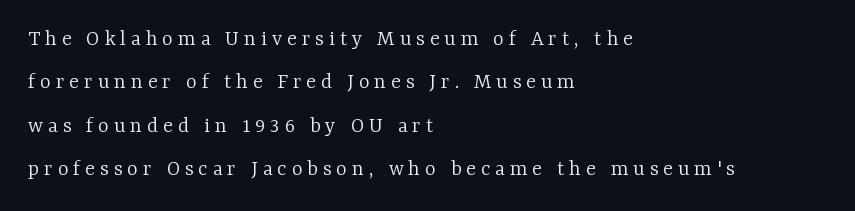
The image shows 23 px text type, upright; set left-aligned, line spacing 1.89x, unusually wide letter spacing (+0.21 em), not underlined.
